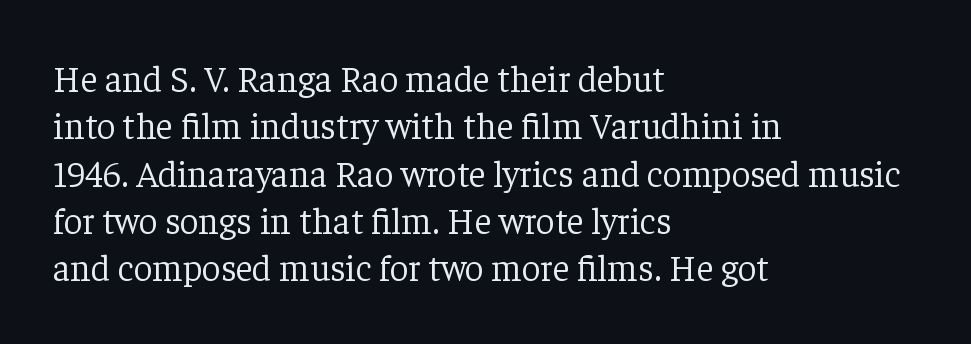
{"serif": "yes", "italic": "no", "bold": "no", "weight": "light", "width": "normal", "stroke_contrast": "low", "x_height": "medium", "monospaced": "no", "underline": "no", "align": "left", "line_spacing": "normal", "line_spacing_ratio": 1.28, "letter_spacing": "normal", "letter_spacing_em": 0.0, "glyph_px": 37}
